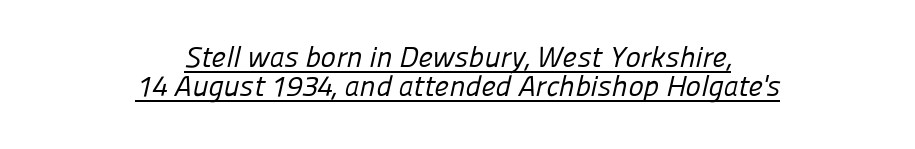
{"serif": "no", "bold": "no", "weight": "regular", "width": "normal", "stroke_contrast": "low", "x_height": "medium", "monospaced": "no", "underline": "yes", "align": "center", "line_spacing": "tight", "line_spacing_ratio": 0.99, "letter_spacing": "normal", "letter_spacing_em": 0.0, "glyph_px": 29}
